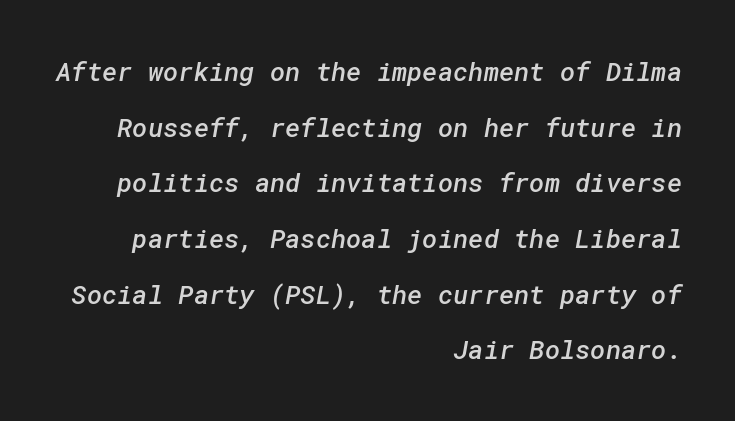
Q: Is the text bold? A: Semi-bold.
Q: Is the text underlined? A: No.
Q: How is the paragraph aligned? A: Right-aligned.
Q: Is the spacing between letters normal or unusually wide? A: Normal.
Q: Is the spacing between lines tight, normal or loose? A: Loose.
